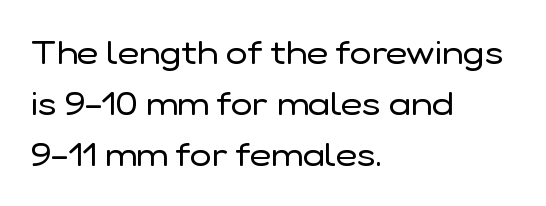
The lines sit at an ordinary, default distance from one another. The strip under each line holds only bare page. The type sits square on the baseline with zero lean. The typeface chosen for these lines omits serifs. The paragraph shown leans on its left margin. You could call the tracking neutral — neither tight nor loose.
